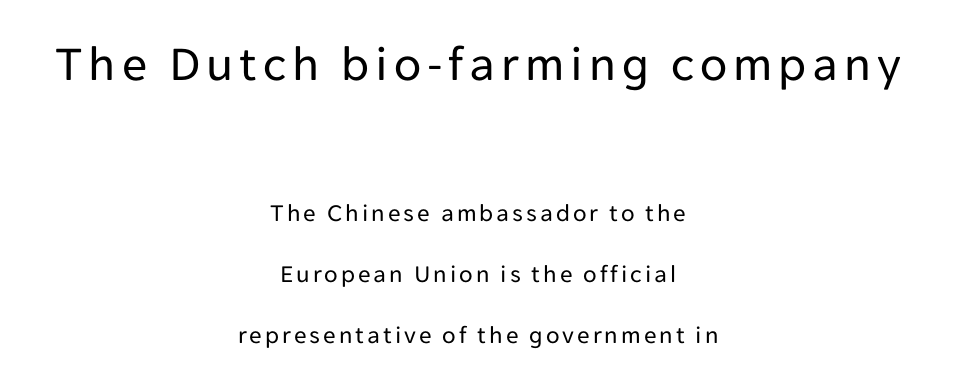
{"serif": "no", "italic": "no", "bold": "no", "weight": "regular", "width": "normal", "stroke_contrast": "low", "x_height": "medium", "monospaced": "no", "underline": "no", "align": "center", "line_spacing": "loose", "line_spacing_ratio": 2.43, "larger_block": "first", "size_ratio": 2.0, "glyph_px": 50}
